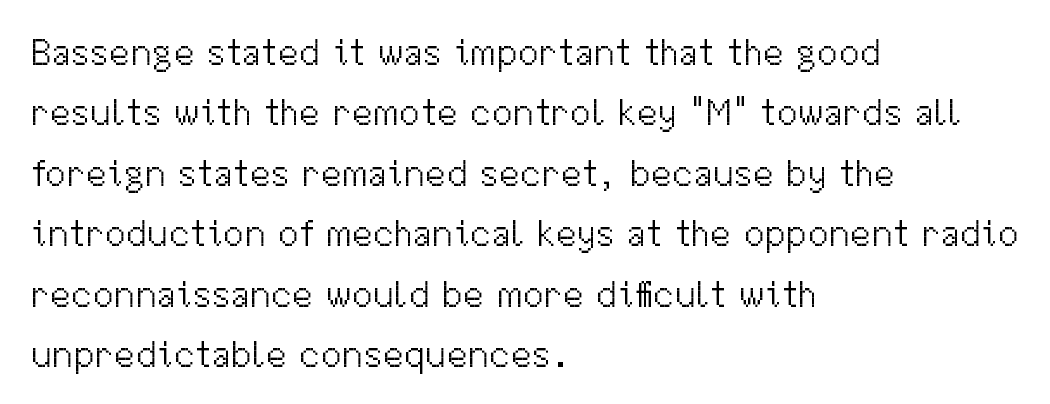
Q: Is the text bold? A: No.
Q: Is the text italic (slanted)? A: No, it is upright.
Q: Is the typeface a serif or a sans-serif typeface? A: Sans-serif.
Q: Is the text underlined? A: No.
Q: How is the paragraph aligned? A: Left-aligned.
Q: Is the spacing between letters normal or unusually wide? A: Normal.
Q: Is the spacing between lines tight, normal or loose? A: Normal.
Q: Width (condensed, normal, or wide)? A: Normal.
Q: Stroke contrast? A: Medium.
Q: x-height? A: Medium.
Q: Monospaced? A: No.
